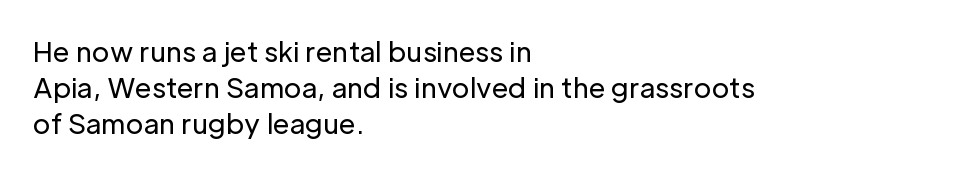
{"italic": "no", "bold": "no", "underline": "no", "align": "left", "line_spacing": "normal", "line_spacing_ratio": 1.34, "letter_spacing": "normal", "letter_spacing_em": 0.0, "glyph_px": 27}
